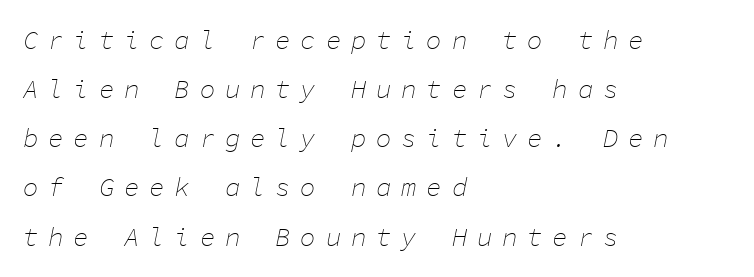
The lines in this sample share a left origin and differ only in where they stop. Loose tracking; the words dissolve into strings of separated letters. The baseline area is clear. Every character sits at an angle, as italics do.
